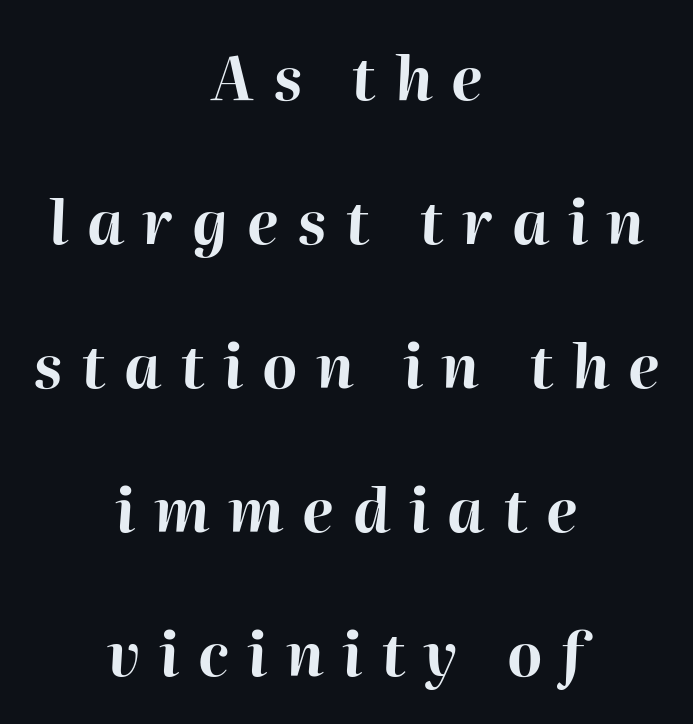
{"italic": "yes", "lean": "right", "slant_degrees": 2, "bold": "yes", "weight": "bold", "width": "normal", "stroke_contrast": "high", "x_height": "medium", "monospaced": "no", "underline": "no", "align": "center", "line_spacing": "loose", "line_spacing_ratio": 2.4, "letter_spacing": "wide", "letter_spacing_em": 0.31, "glyph_px": 60}
